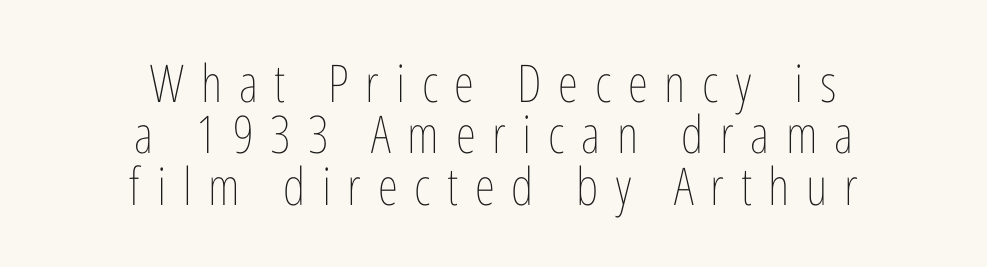
{"italic": "no", "bold": "no", "weight": "thin", "width": "condensed", "stroke_contrast": "low", "x_height": "medium", "monospaced": "no", "underline": "no", "align": "center", "line_spacing": "tight", "line_spacing_ratio": 0.99, "letter_spacing": "wide", "letter_spacing_em": 0.32, "glyph_px": 52}
